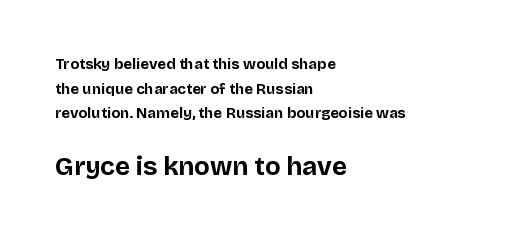
Q: Is the text bold? A: Yes.
Q: Is the text italic (slanted)? A: No, it is upright.
Q: Is the text underlined? A: No.
Q: How is the paragraph aligned? A: Left-aligned.
Q: Is the spacing between letters normal or unusually wide? A: Normal.
Q: Is the spacing between lines tight, normal or loose? A: Normal.
Q: Which block of text is set in a larger size, the first (top) or the second (bottom)? A: The second (bottom) one.
